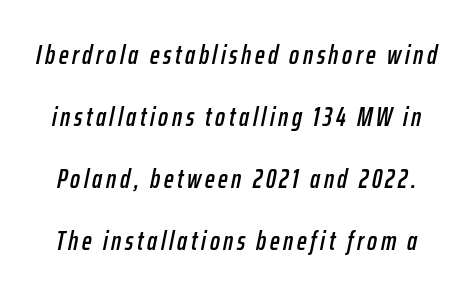
The lines are spread far apart with generous leading. Nobody drew a line under any word here. Designer's note — italics engaged.
